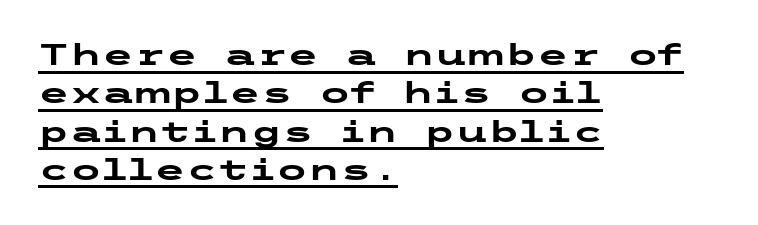
Q: Is the text bold? A: Yes.
Q: Is the text italic (slanted)? A: No, it is upright.
Q: Is the typeface a serif or a sans-serif typeface? A: Sans-serif.
Q: Is the text underlined? A: Yes.
Q: How is the paragraph aligned? A: Left-aligned.
Q: Is the spacing between letters normal or unusually wide? A: Normal.
Q: Is the spacing between lines tight, normal or loose? A: Normal.
Q: Width (condensed, normal, or wide)? A: Wide.
Q: Stroke contrast? A: Low.
Q: x-height? A: Medium.
